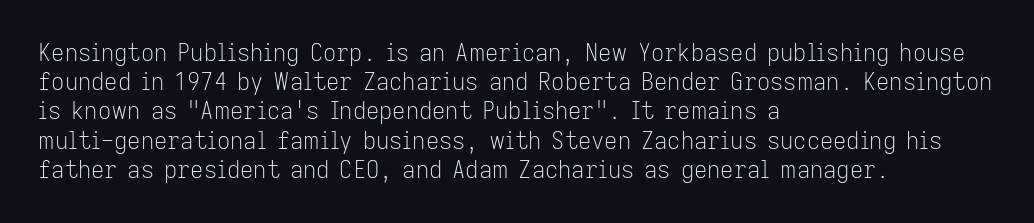
Nothing unusual about the tracking: characters are spaced as the font intends. Caption: multi-line text, flush left, ragged right. How would I describe the line gaps? Plain and ordinary. Unbolded letterforms with no extra heft.
